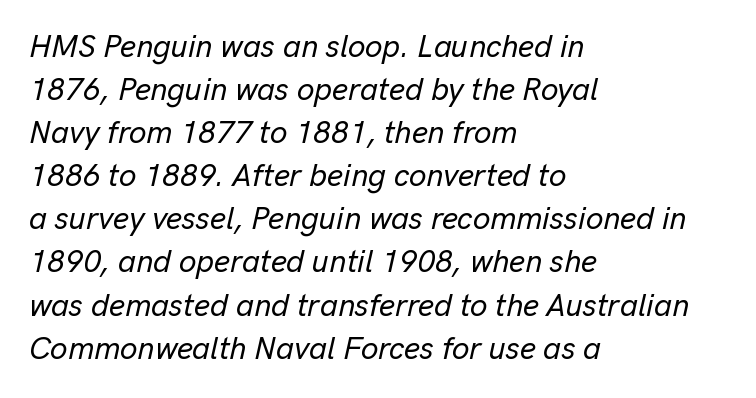
{"italic": "yes", "lean": "right", "slant_degrees": 13, "width": "normal", "stroke_contrast": "low", "x_height": "medium", "monospaced": "no", "underline": "no", "align": "left", "line_spacing": "normal", "line_spacing_ratio": 1.39, "letter_spacing": "normal", "letter_spacing_em": 0.0, "glyph_px": 31}
